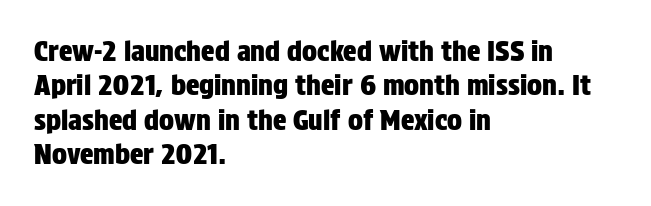
{"serif": "no", "italic": "no", "width": "condensed", "stroke_contrast": "low", "x_height": "large", "monospaced": "no", "underline": "no", "align": "left", "line_spacing_ratio": 1.23, "letter_spacing": "normal", "letter_spacing_em": 0.0, "glyph_px": 28}
